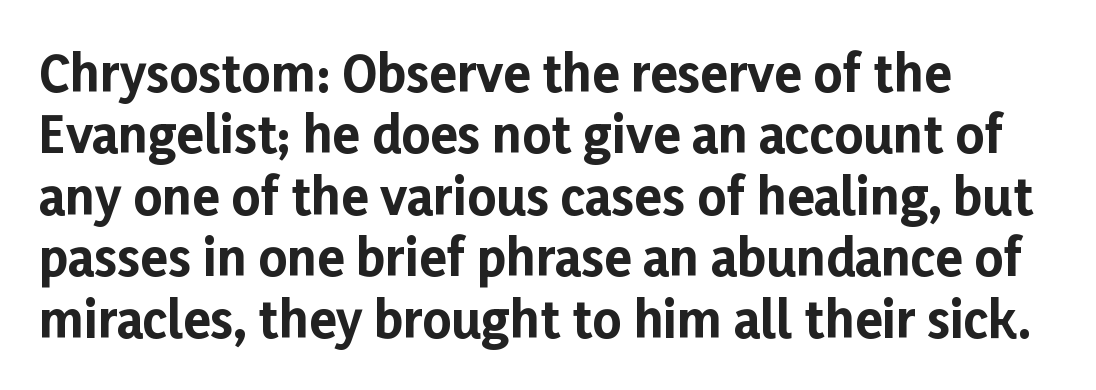
It's the straight-up-and-down kind of type. I'd describe the lettering as bold — thick and assertive. Alignment: flush left. Think of a printed novel: that variable character pitch is what you see here. The face used here is a sans, in the tradition of grotesques and geometrics. This rendering features lettering with no underline.
